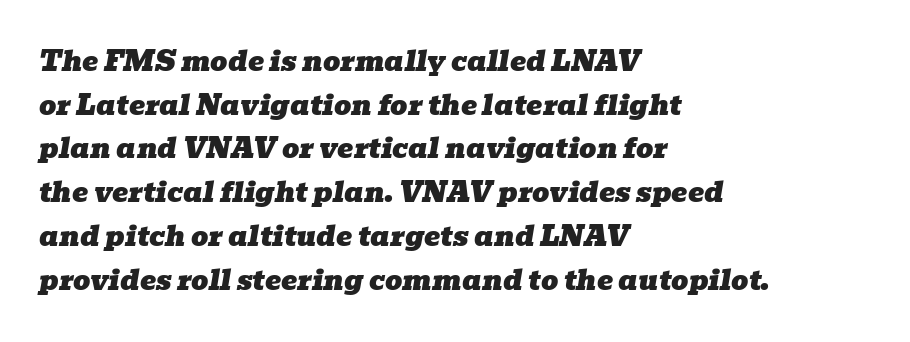
The image shows 27 px text type, italic (leaning right); set left-aligned, normal line spacing (1.62x), normal letter spacing, not underlined.
